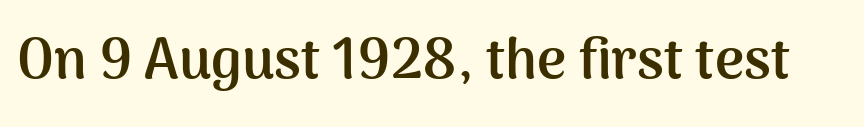
The image shows 56 px semibold sans-serif type, upright; set normal letter spacing, not underlined; medium stroke contrast and a medium x-height.
